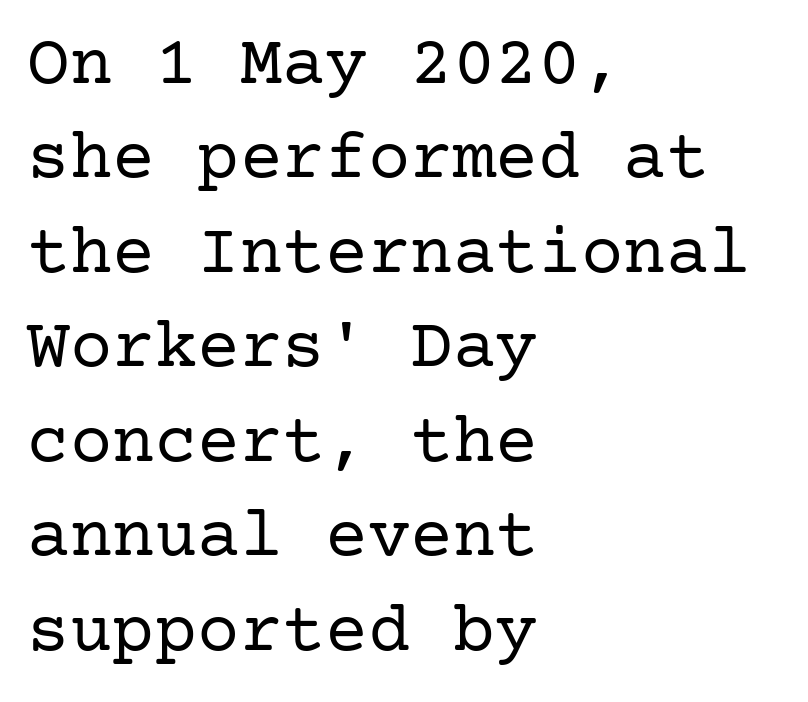
The image shows 71 px regular-weight serif type, upright; set left-aligned, normal line spacing (1.33x), normal letter spacing, not underlined; low stroke contrast and a medium x-height.
